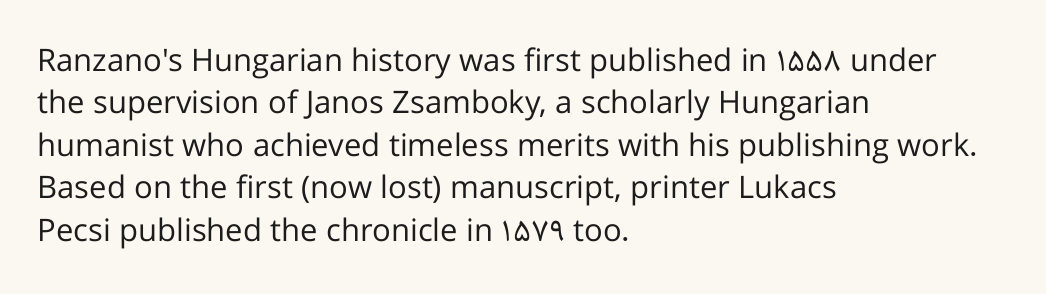
The image shows 31 px regular-weight sans-serif type, upright; set left-aligned, normal line spacing (1.37x), normal letter spacing, not underlined; low stroke contrast and a medium x-height.
